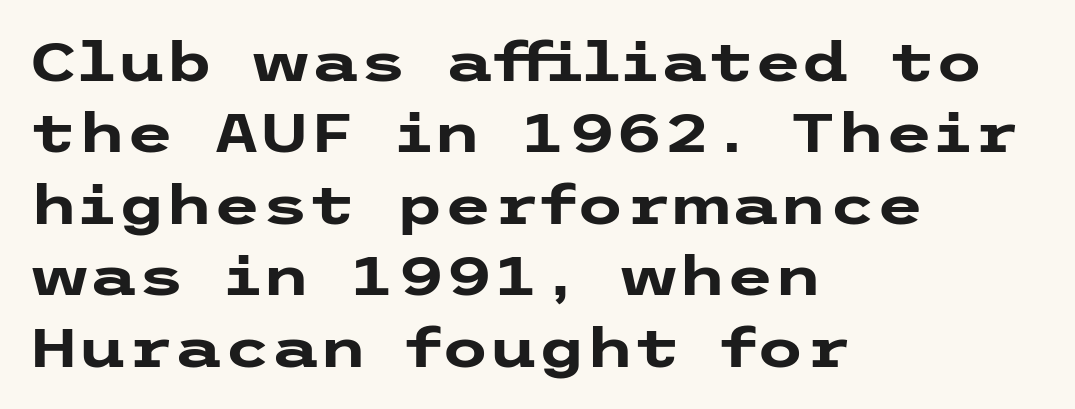
Q: Is the text bold? A: Yes.
Q: Is the text italic (slanted)? A: No, it is upright.
Q: Is the typeface a serif or a sans-serif typeface? A: Sans-serif.
Q: Is the text underlined? A: No.
Q: How is the paragraph aligned? A: Left-aligned.
Q: Is the spacing between letters normal or unusually wide? A: Normal.
Q: Is the spacing between lines tight, normal or loose? A: Normal.
Q: Width (condensed, normal, or wide)? A: Wide.
Q: Stroke contrast? A: Low.
Q: x-height? A: Medium.
